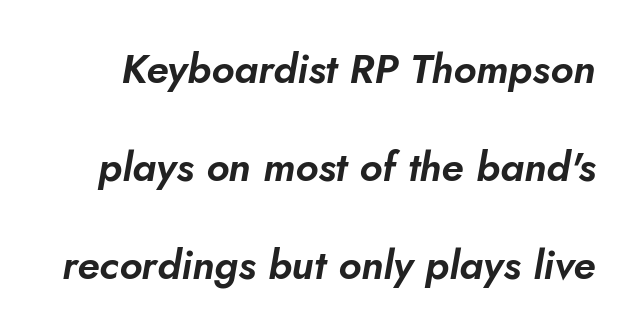
Q: Is the text italic (slanted)? A: Yes, it leans right by about 10 degrees.
Q: Is the text underlined? A: No.
Q: Is the spacing between letters normal or unusually wide? A: Normal.
Q: Is the spacing between lines tight, normal or loose? A: Loose.
Q: Width (condensed, normal, or wide)? A: Normal.
Q: Stroke contrast? A: Low.
Q: x-height? A: Small.
Q: Monospaced? A: No.
